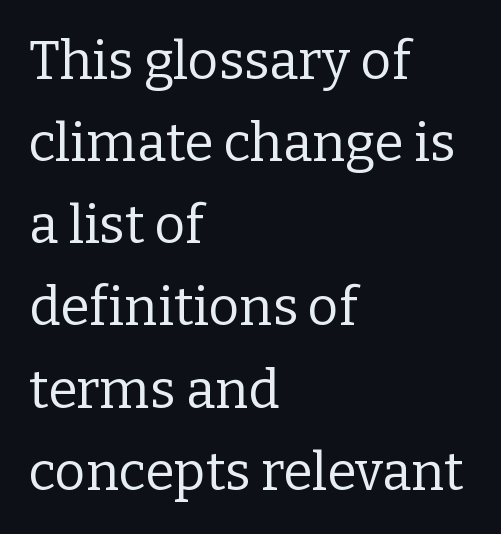
Interline gaps are of average width in this sample. Varying glyph widths throughout — classic text-font behaviour. Stems and bowls with no extra thickness — not bold. Students, note that the glyphs here touch the page at normal intervals. The face used here is seriffed, in the tradition of book romans.
